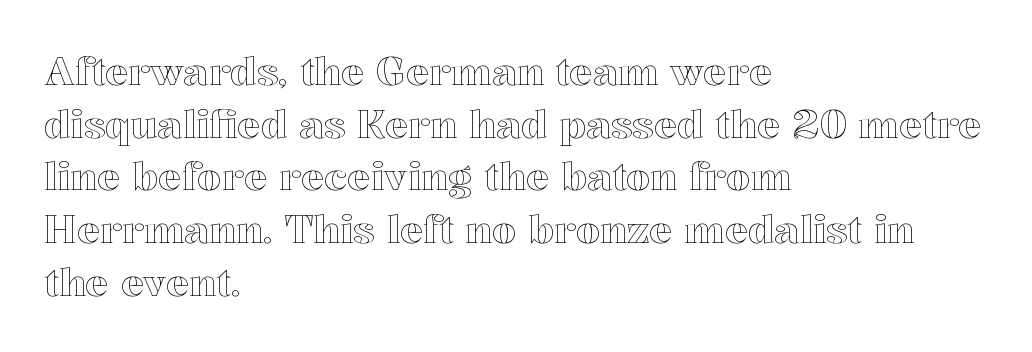
The image shows 39 px text type, upright; set left-aligned, normal line spacing (1.35x), normal letter spacing, not underlined; a medium x-height.
